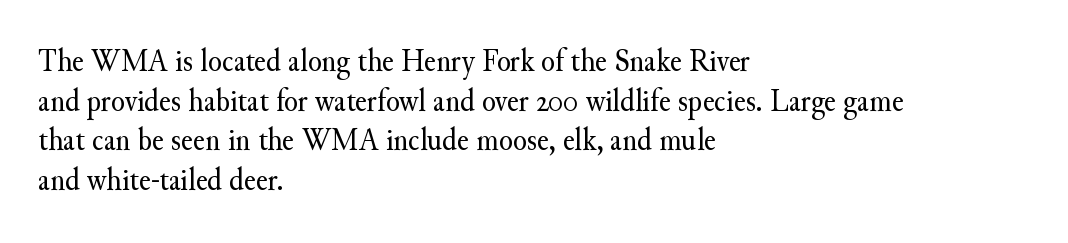
The rag falls on the right side of this text block. Decoration check: the copy has no underline. Is this a fixed-width face? No — the glyphs have proportional, varying widths. No extra tracking has been applied to these lines.
